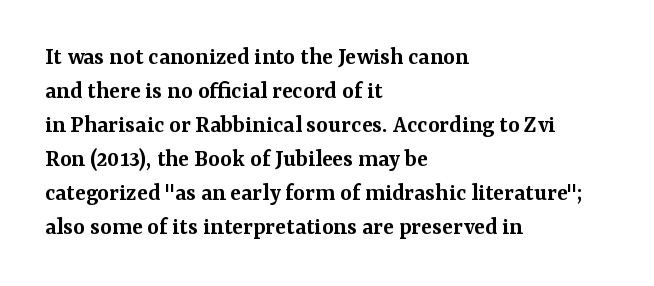
The image shows 25 px text type, upright; set left-aligned, normal line spacing (1.36x), normal letter spacing, not underlined.
